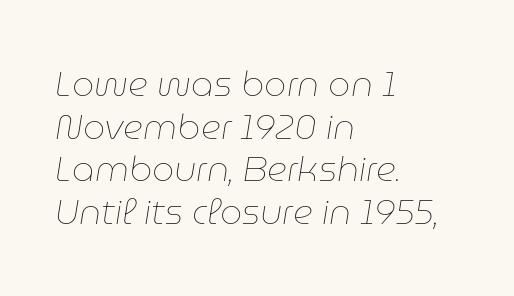
{"italic": "yes", "lean": "right", "slant_degrees": 9, "bold": "no", "weight": "thin", "width": "normal", "stroke_contrast": "low", "x_height": "medium", "monospaced": "no", "underline": "no", "align": "left", "line_spacing_ratio": 1.22, "letter_spacing": "normal", "letter_spacing_em": 0.0, "glyph_px": 35}
